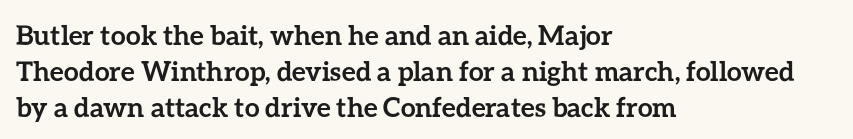
Q: Is the text bold? A: Yes.
Q: Is the text italic (slanted)? A: No, it is upright.
Q: Is the text underlined? A: No.
Q: How is the paragraph aligned? A: Left-aligned.
Q: Is the spacing between letters normal or unusually wide? A: Normal.
Q: Is the spacing between lines tight, normal or loose? A: Normal.
